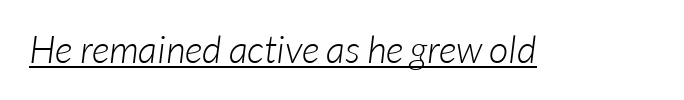
{"serif": "no", "bold": "no", "weight": "light", "width": "normal", "stroke_contrast": "low", "x_height": "medium", "monospaced": "no", "underline": "yes", "letter_spacing": "normal", "letter_spacing_em": 0.0, "glyph_px": 38}
